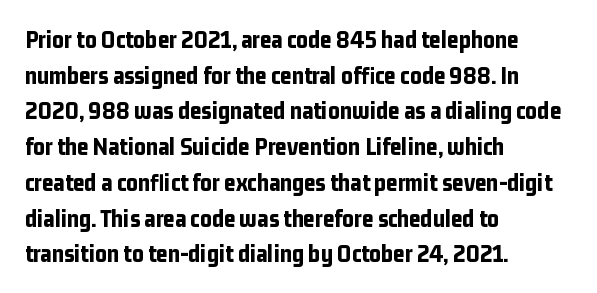
{"italic": "no", "bold": "yes", "underline": "no", "align": "left", "line_spacing": "normal", "line_spacing_ratio": 1.43, "letter_spacing": "normal", "letter_spacing_em": 0.0, "glyph_px": 25}
